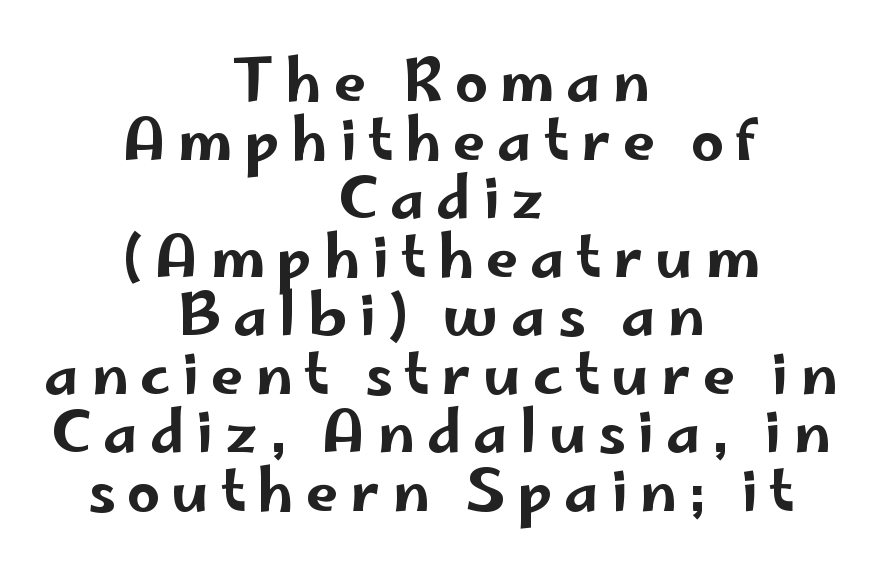
{"serif": "no", "italic": "no", "width": "wide", "stroke_contrast": "low", "x_height": "small", "monospaced": "no", "underline": "no", "align": "center", "line_spacing": "tight", "line_spacing_ratio": 1.01, "letter_spacing": "wide", "letter_spacing_em": 0.2, "glyph_px": 58}
